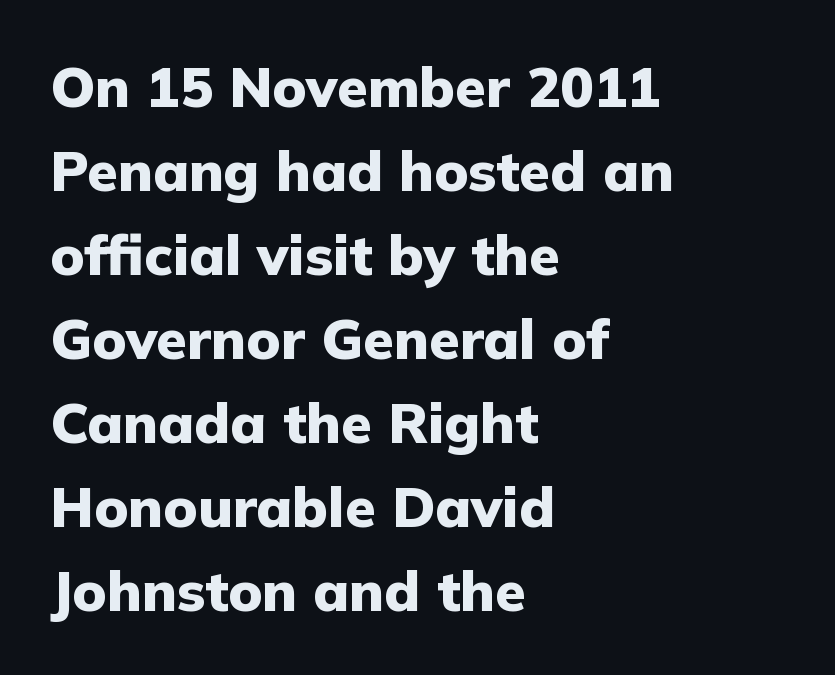
The font's upright variant was chosen for this text. Examine the stroke ends and you'll find no serifs. The rag falls on the right side of this text block. Interline gaps are of average width in this sample.
